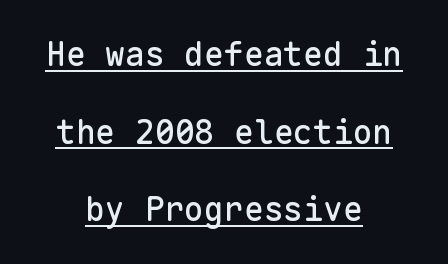
Q: Is the text italic (slanted)? A: No, it is upright.
Q: Is the typeface a serif or a sans-serif typeface? A: Sans-serif.
Q: Is the text underlined? A: Yes.
Q: How is the paragraph aligned? A: Centered.
Q: Is the spacing between letters normal or unusually wide? A: Normal.
Q: Is the spacing between lines tight, normal or loose? A: Loose.
Q: Width (condensed, normal, or wide)? A: Normal.
Q: Stroke contrast? A: Low.
Q: x-height? A: Medium.
Q: Monospaced? A: Yes.
